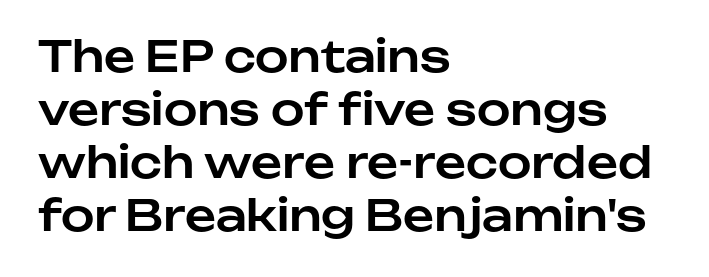
Q: Is the text italic (slanted)? A: No, it is upright.
Q: Is the typeface a serif or a sans-serif typeface? A: Sans-serif.
Q: Is the text underlined? A: No.
Q: How is the paragraph aligned? A: Left-aligned.
Q: Is the spacing between letters normal or unusually wide? A: Normal.
Q: Width (condensed, normal, or wide)? A: Normal.
Q: Stroke contrast? A: Low.
Q: x-height? A: Medium.
Q: Monospaced? A: No.
